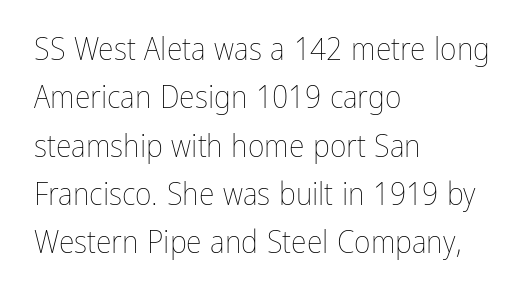
Q: Is the text bold? A: No.
Q: Is the text italic (slanted)? A: No, it is upright.
Q: Is the text underlined? A: No.
Q: How is the paragraph aligned? A: Left-aligned.
Q: Is the spacing between letters normal or unusually wide? A: Normal.
Q: Is the spacing between lines tight, normal or loose? A: Normal.
Q: Width (condensed, normal, or wide)? A: Condensed.
Q: Stroke contrast? A: Low.
Q: x-height? A: Medium.
Q: Monospaced? A: No.
